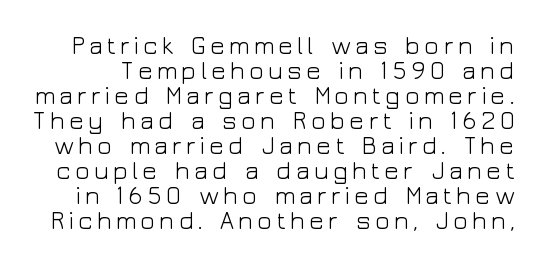
This reads as an unemphasized weight, regular at the heaviest. The strip under each line holds only bare page. Do the letters lean? They stand straight. The block of text is dense from top to bottom, with scant space between rows.
